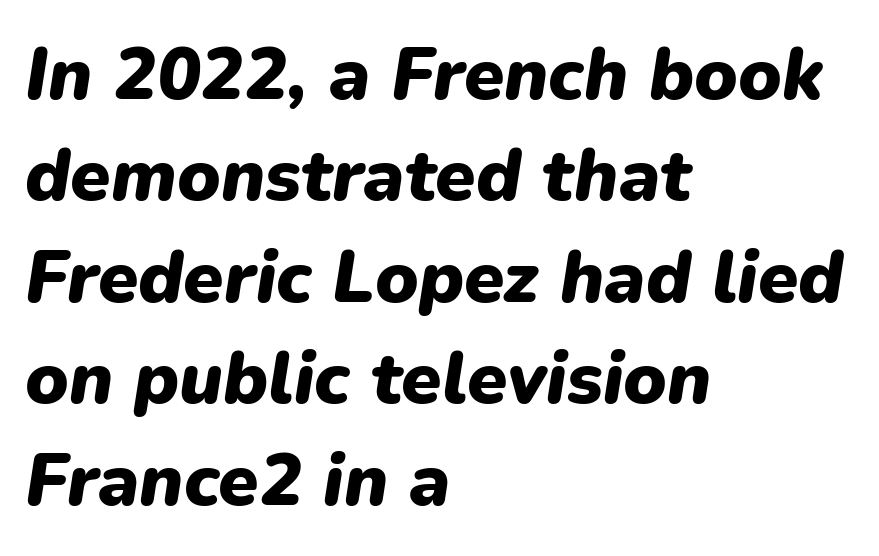
{"italic": "yes", "lean": "right", "slant_degrees": 9, "bold": "yes", "weight": "heavy", "width": "normal", "stroke_contrast": "low", "x_height": "medium", "monospaced": "no", "underline": "no", "align": "left", "line_spacing": "normal", "line_spacing_ratio": 1.39, "letter_spacing": "normal", "letter_spacing_em": 0.0, "glyph_px": 73}
